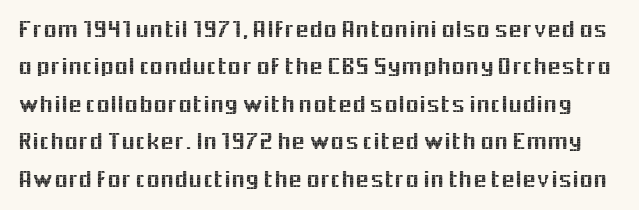
Designer's note — italics off, roman on. Any mark beneath the type? The region is blank. Horizontal bands of white between lines are of average thickness. Default kerning and tracking; the words read as compact shapes.
